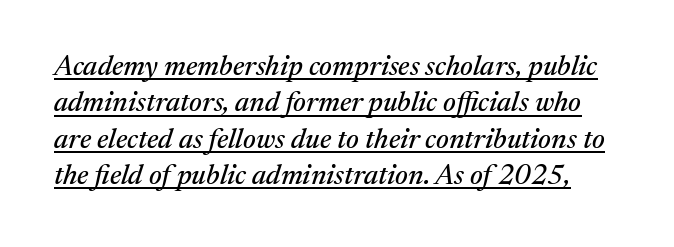
Q: Is the text italic (slanted)? A: Yes, it leans right by about 17 degrees.
Q: Is the typeface a serif or a sans-serif typeface? A: Serif.
Q: Is the text underlined? A: Yes.
Q: Is the spacing between letters normal or unusually wide? A: Normal.
Q: Is the spacing between lines tight, normal or loose? A: Normal.
Q: Width (condensed, normal, or wide)? A: Normal.
Q: Stroke contrast? A: Medium.
Q: x-height? A: Medium.
Q: Monospaced? A: No.
